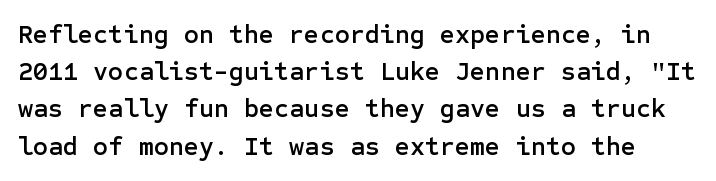
{"italic": "no", "underline": "no", "line_spacing": "normal", "line_spacing_ratio": 1.43, "letter_spacing": "normal", "letter_spacing_em": 0.0, "glyph_px": 26}
